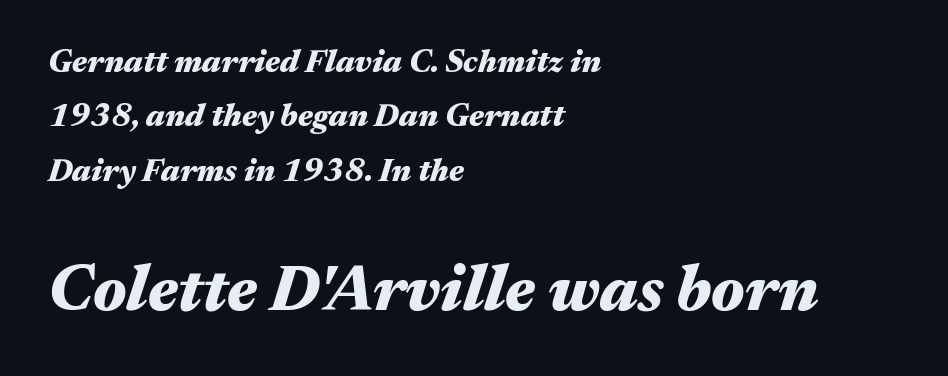
Q: Is the text bold? A: Yes.
Q: Is the text italic (slanted)? A: Yes, it leans right by about 17 degrees.
Q: Is the text underlined? A: No.
Q: How is the paragraph aligned? A: Left-aligned.
Q: Is the spacing between letters normal or unusually wide? A: Normal.
Q: Is the spacing between lines tight, normal or loose? A: Normal.
Q: Which block of text is set in a larger size, the first (top) or the second (bottom)? A: The second (bottom) one.
Q: Width (condensed, normal, or wide)? A: Wide.
Q: Stroke contrast? A: Medium.
Q: x-height? A: Medium.
Q: Monospaced? A: No.
